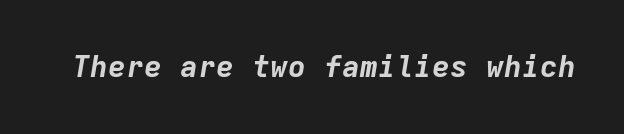
{"italic": "yes", "lean": "right", "slant_degrees": 9, "bold": "yes", "weight": "bold", "width": "normal", "stroke_contrast": "low", "x_height": "medium", "monospaced": "yes", "underline": "no", "letter_spacing": "normal", "letter_spacing_em": 0.0, "glyph_px": 30}
